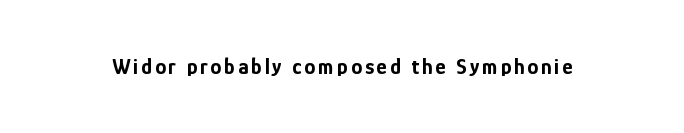
The image shows 22 px bold type, upright; set not underlined.
